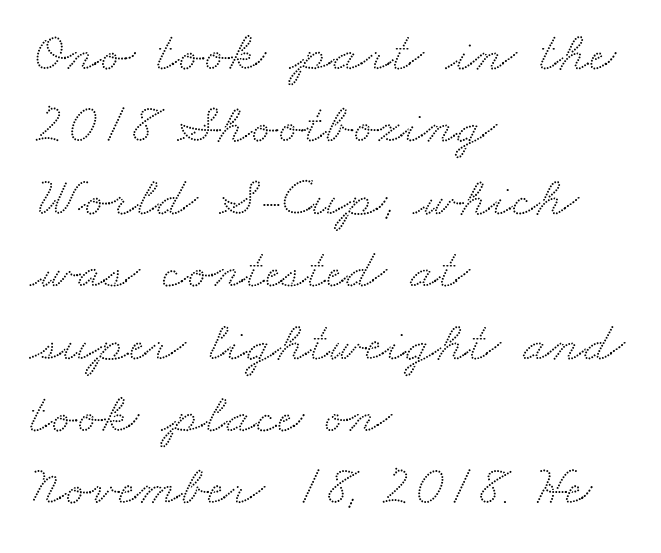
A classic flush-left, rag-right setting is used for this passage. The letters advance in unequal steps, a hallmark of proportional type. What stands out about the letter spacing? Nothing — it is the standard amount. The string is rendered with underlining switched off. Compared with typical paragraphs, the rows here are spaced about the same. Note: serifs present on the glyphs.
